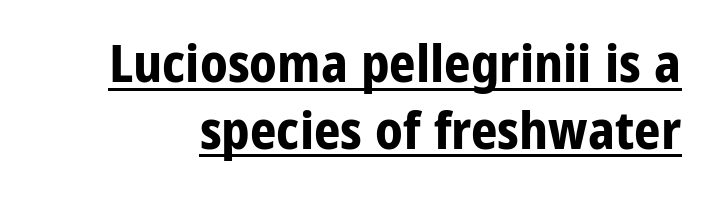
This block has exactly the height ordinary leading produces. Italic? Not at all — the glyphs are vertical. This rendering features underlined lettering. Is the type bold? Yes — the strokes are clearly thick and heavy. In terms of letterspacing, this is plain default setting. You could not count columns in this text — the font is proportionally spaced.
